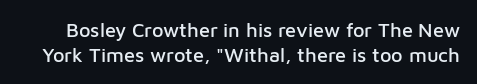
The image shows 20 px text type, upright; set line spacing 1.23x, normal letter spacing, not underlined.
